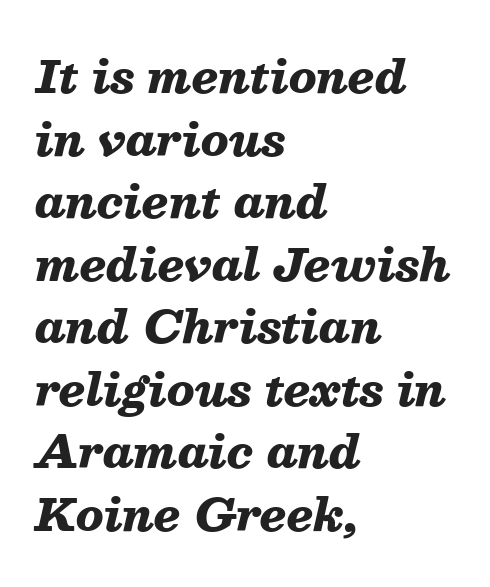
{"italic": "yes", "lean": "right", "slant_degrees": 13, "bold": "yes", "weight": "heavy", "width": "normal", "stroke_contrast": "medium", "x_height": "medium", "monospaced": "no", "underline": "no", "align": "left", "line_spacing": "normal", "line_spacing_ratio": 1.39, "letter_spacing": "normal", "letter_spacing_em": 0.0, "glyph_px": 45}
